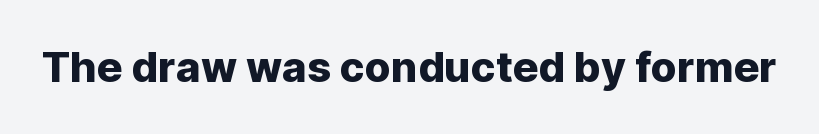
Is there any slant? The stems are plumb. Default kerning and tracking; the words read as compact shapes. Think of a printed novel: that variable character pitch is what you see here. You can tell from the bare stems that sans-serif type was used. Descenders are the only things crossing below the line.
